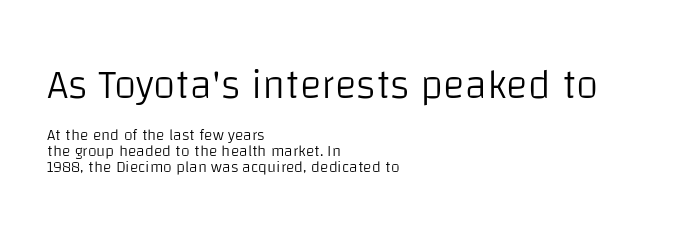
The image shows 41 px light sans-serif type, upright; set left-aligned, tight line spacing (0.99x), normal letter spacing, not underlined; the first (top) block is 2.56x larger; low stroke contrast and a large x-height.
